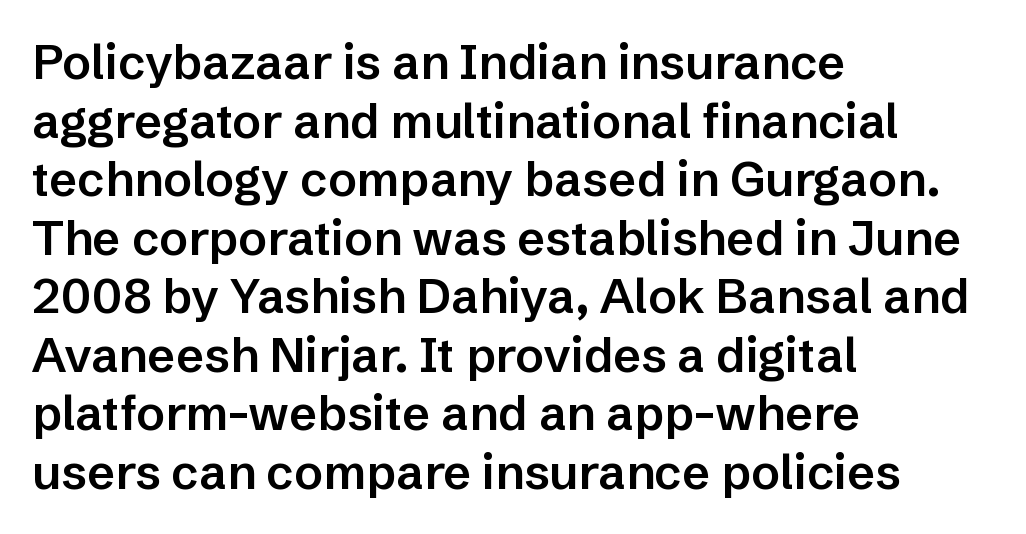
{"serif": "no", "italic": "no", "bold": "semi", "weight": "semibold", "width": "normal", "stroke_contrast": "low", "x_height": "medium", "monospaced": "no", "underline": "no", "align": "left", "line_spacing_ratio": 1.22, "letter_spacing": "normal", "letter_spacing_em": 0.0, "glyph_px": 48}
